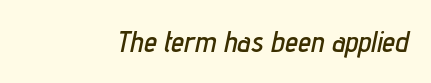
The font's italic variant was chosen for this text. Character widths vary here, with narrow letters taking less room than wide ones. A clean baseline with only descenders dipping below it. Here the glyphs are tracked normally, forming tight word shapes.
